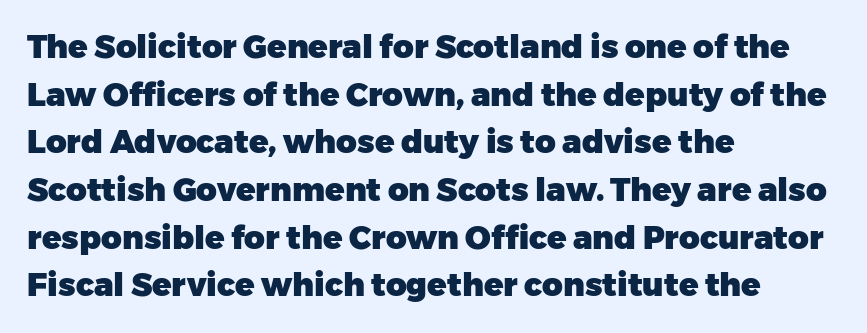
The image shows 32 px heavy sans-serif type, upright; set left-aligned, normal line spacing (1.49x), normal letter spacing, not underlined; low stroke contrast and a medium x-height.
